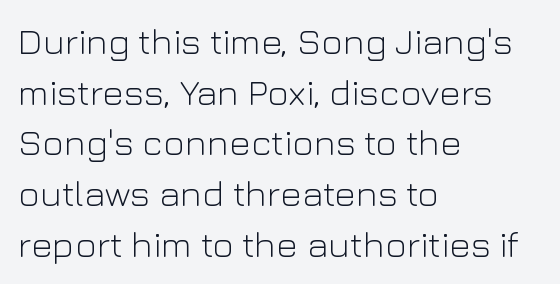
Proportional: the letters do not fall into vertical columns. This is not heavy type; no bold has been used. Descenders hang freely into open space. This sample uses plain, unmodified letter spacing. The typesetter chose a ragged-right arrangement here.
